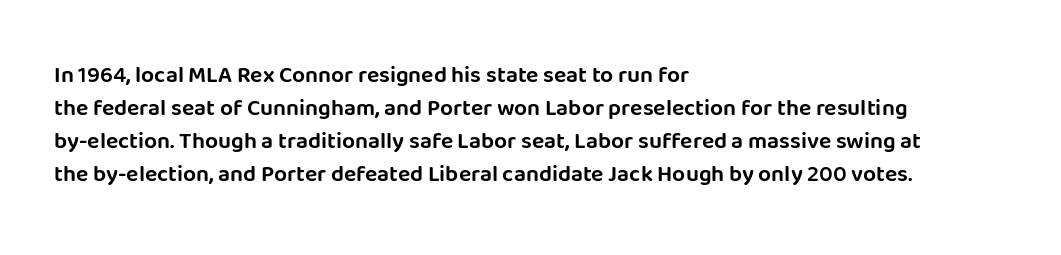
The image shows 23 px text type, upright; set left-aligned, normal line spacing (1.43x), normal letter spacing, not underlined.
